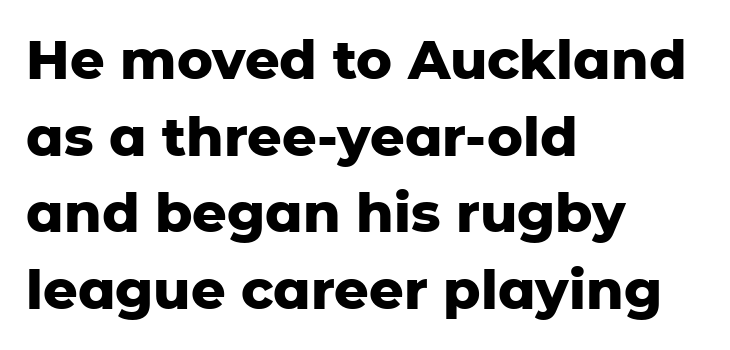
{"serif": "no", "italic": "no", "bold": "yes", "weight": "heavy", "width": "normal", "stroke_contrast": "low", "x_height": "medium", "monospaced": "no", "underline": "no", "align": "left", "line_spacing": "normal", "line_spacing_ratio": 1.42, "letter_spacing": "normal", "letter_spacing_em": 0.0, "glyph_px": 54}
